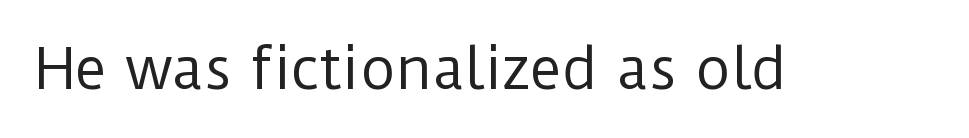
{"serif": "no", "italic": "no", "bold": "no", "weight": "regular", "width": "normal", "stroke_contrast": "low", "x_height": "medium", "monospaced": "no", "underline": "no", "letter_spacing": "normal", "letter_spacing_em": 0.0, "glyph_px": 55}
